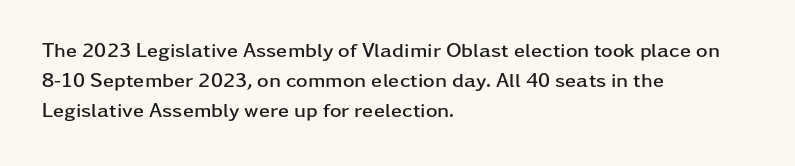
{"italic": "no", "bold": "yes", "underline": "no", "align": "left", "line_spacing": "normal", "line_spacing_ratio": 1.51, "letter_spacing": "normal", "letter_spacing_em": 0.0, "glyph_px": 20}
